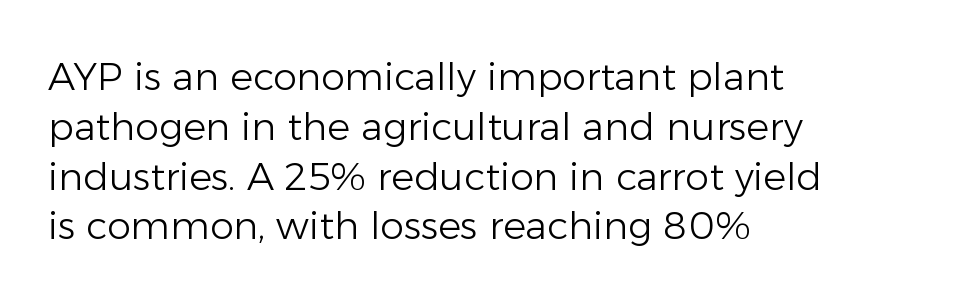
Stroke mass is kept to a normal reading level or below. Character widths vary here, with narrow letters taking less room than wide ones. The lettering holds an erect, upright posture throughout. A student would call this left alignment; a typographer would say flush left, rag right. Honestly, there is no underline to notice here at all. The tracking reads as untouched default to a designer's eye.
